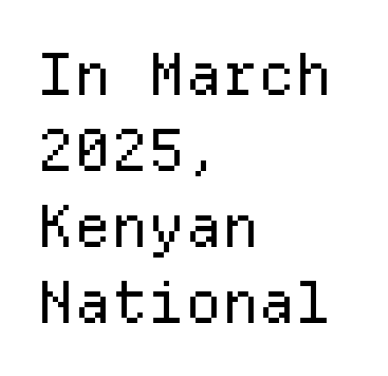
Q: Is the text bold? A: No.
Q: Is the text italic (slanted)? A: No, it is upright.
Q: Is the typeface a serif or a sans-serif typeface? A: Sans-serif.
Q: Is the text underlined? A: No.
Q: How is the paragraph aligned? A: Left-aligned.
Q: Is the spacing between letters normal or unusually wide? A: Normal.
Q: Is the spacing between lines tight, normal or loose? A: Normal.
Q: Width (condensed, normal, or wide)? A: Normal.
Q: Stroke contrast? A: Low.
Q: x-height? A: Medium.
Q: Monospaced? A: Yes.
